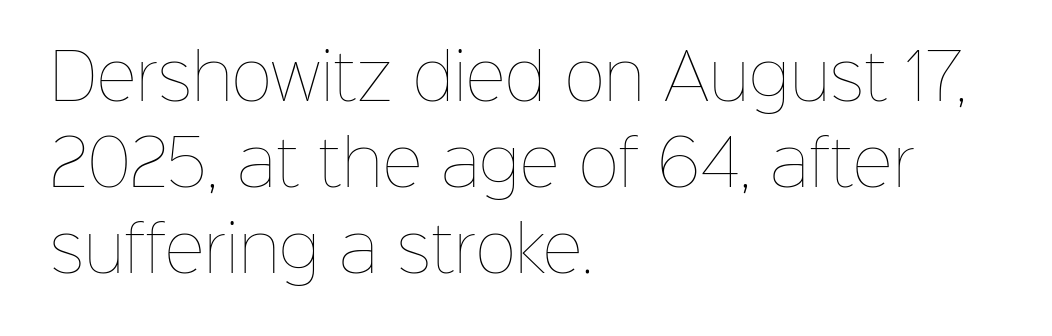
Has an underline been added? It has not. This sample uses an upright cut, with every glyph sitting square on the baseline. One-word summary of the alignment: left. No extra tracking has been applied to these lines. The face looks like a standard text weight, possibly lighter. Vertical spacing — default.
